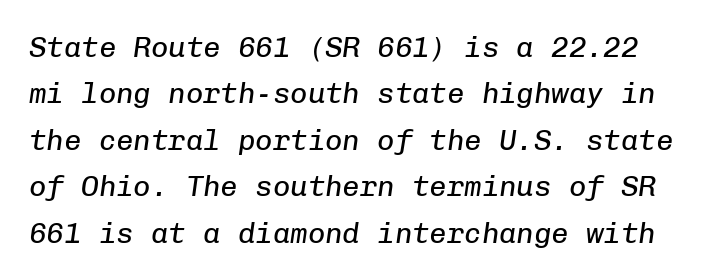
The image shows 29 px regular-weight type, italic (leaning right), monospaced; set normal line spacing (1.6x), normal letter spacing, not underlined; low stroke contrast and a medium x-height.
